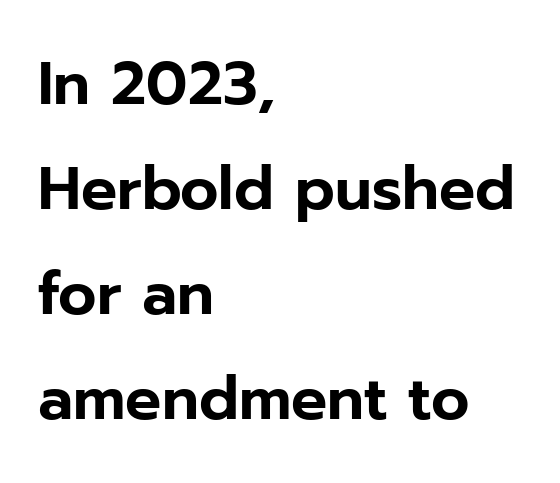
Q: Is the text italic (slanted)? A: No, it is upright.
Q: Is the typeface a serif or a sans-serif typeface? A: Sans-serif.
Q: Is the text underlined? A: No.
Q: How is the paragraph aligned? A: Left-aligned.
Q: Is the spacing between letters normal or unusually wide? A: Normal.
Q: Width (condensed, normal, or wide)? A: Normal.
Q: Stroke contrast? A: Low.
Q: x-height? A: Medium.
Q: Monospaced? A: No.
